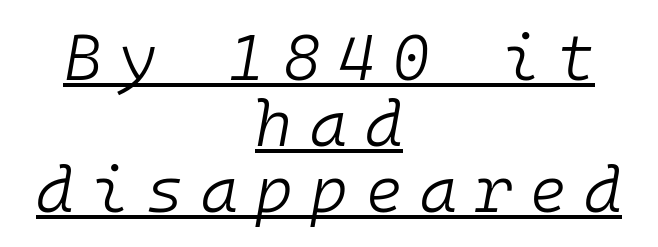
In terms of posture, this sample is oblique. Notice how the passage keeps no hard edge, just a central spine. Has an underline been added? It has. The line-height multiplier appears low, near solid setting. Each letter, wide or thin by design, is forced into the same width here.
